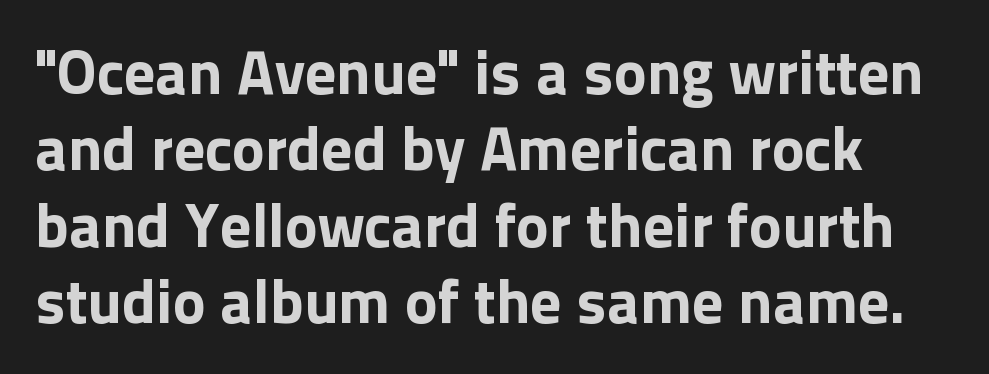
The typography opts for an upright posture over an oblique one. Proportional: the letters do not fall into vertical columns. Heavy-handed strokes throughout: this text is bold. No extra tracking has been applied to these lines. The space directly below the letters is spotless. The font family rendered here belongs to the sans-serif group.
